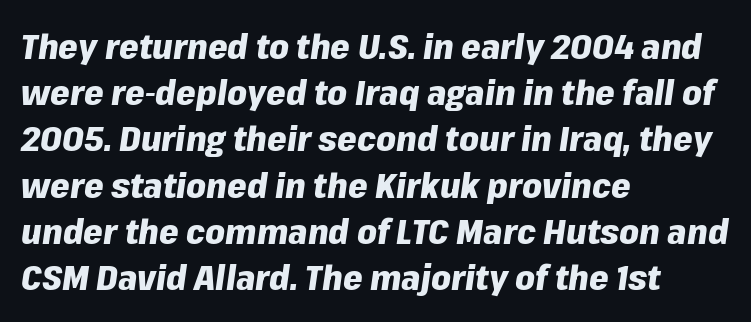
The image shows 35 px heavy type, italic (leaning right); set left-aligned, normal line spacing (1.32x), normal letter spacing, not underlined; low stroke contrast and a medium x-height.
